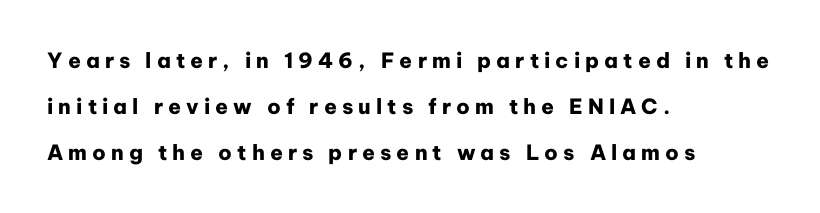
{"italic": "no", "bold": "yes", "underline": "no", "align": "left", "line_spacing": "loose", "line_spacing_ratio": 2.18, "letter_spacing": "wide", "letter_spacing_em": 0.24, "glyph_px": 21}
